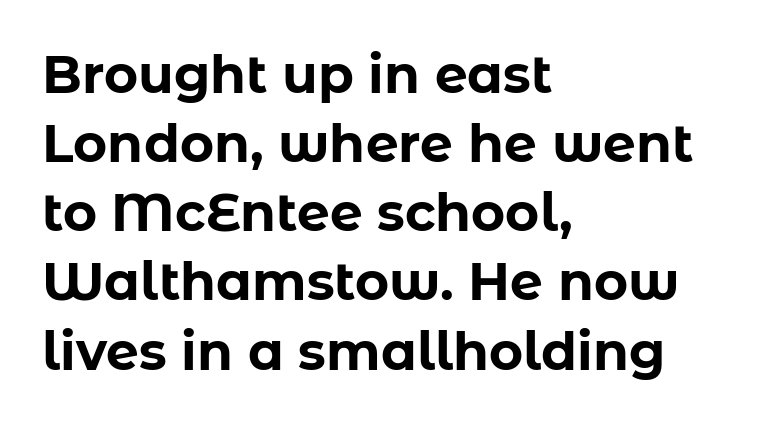
Each word holds together tightly as a unit, with standard inter-letter gaps. Think of a printed novel: that variable character pitch is what you see here. The zone under the glyphs is completely vacant. It's the straight-up-and-down kind of type. Does the copy run flush right? No — it runs flush left. Look at the stroke-to-counter ratio: heavy, a bold.
